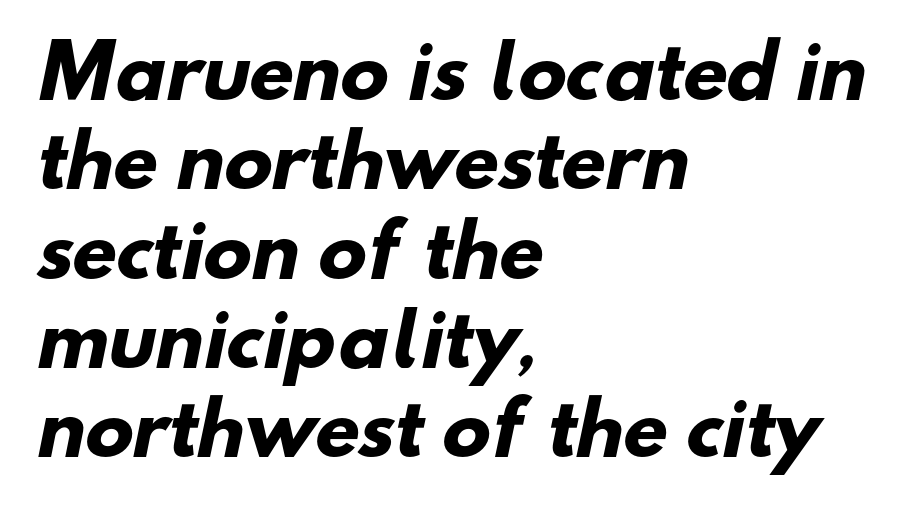
{"serif": "no", "bold": "yes", "weight": "heavy", "width": "normal", "stroke_contrast": "low", "x_height": "small", "monospaced": "no", "underline": "no", "align": "left", "line_spacing_ratio": 1.24, "letter_spacing": "normal", "letter_spacing_em": 0.0, "glyph_px": 72}
